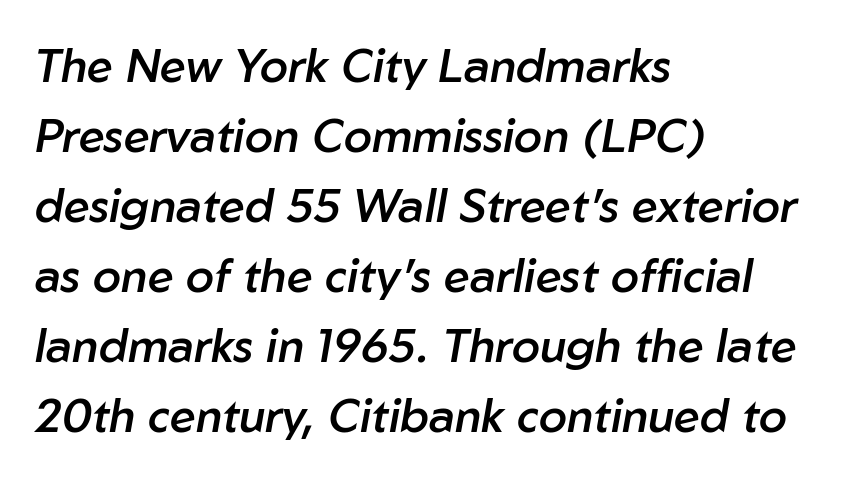
The tracking reads as untouched default to a designer's eye. Each glyph is drawn with semibold strokes, heavier than normal yet not fully bold. Italic? Definitely — the glyphs are oblique. The rows are spaced the way most documents space them. Caption: multi-line text, flush left, ragged right. The foot of each line stays bare and open.
